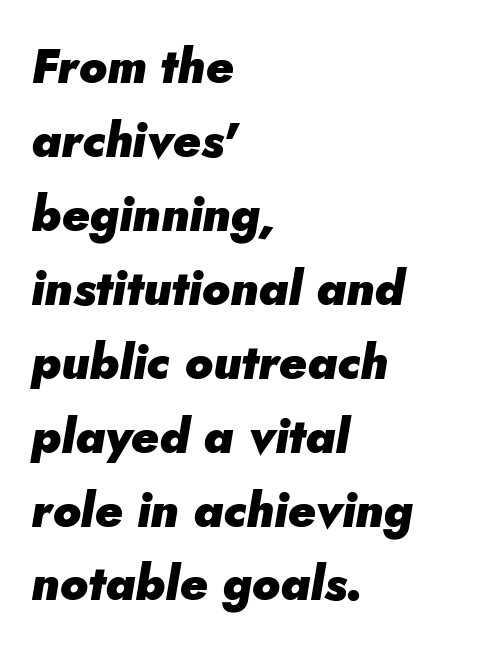
The image shows 48 px heavy type, italic (leaning right); set left-aligned, normal line spacing (1.54x), normal letter spacing, not underlined; low stroke contrast and a small x-height.
